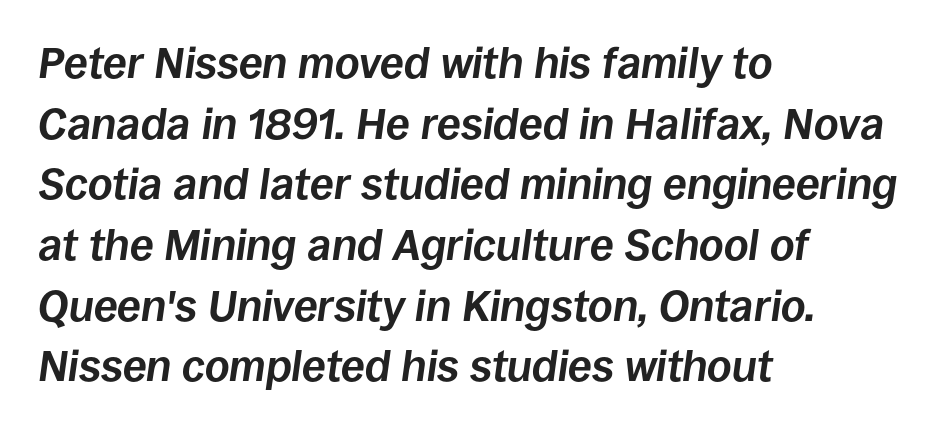
Q: Is the text bold? A: Yes.
Q: Is the text italic (slanted)? A: Yes, it leans right by about 8 degrees.
Q: Is the text underlined? A: No.
Q: How is the paragraph aligned? A: Left-aligned.
Q: Is the spacing between letters normal or unusually wide? A: Normal.
Q: Is the spacing between lines tight, normal or loose? A: Normal.
Q: Width (condensed, normal, or wide)? A: Normal.
Q: Stroke contrast? A: Low.
Q: x-height? A: Large.
Q: Monospaced? A: No.
